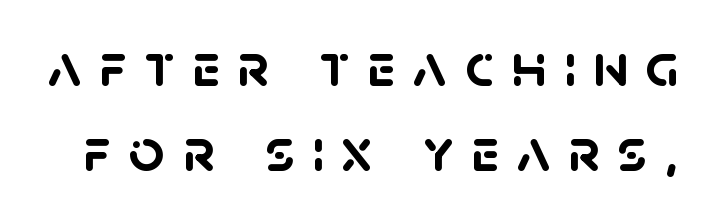
Students, observe: this is what conventionally led text looks like. The strokes are fattened all the way to bold. Stroke terminals: plain, sans-serif. The face used here is proportionally spaced, like ordinary book or web type.
